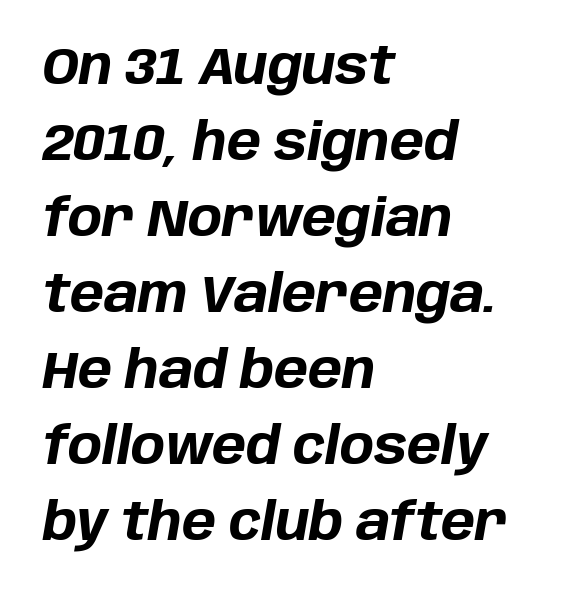
The image shows 51 px bold type, italic (leaning right); set left-aligned, normal line spacing (1.49x), normal letter spacing, not underlined; low stroke contrast and a large x-height.
